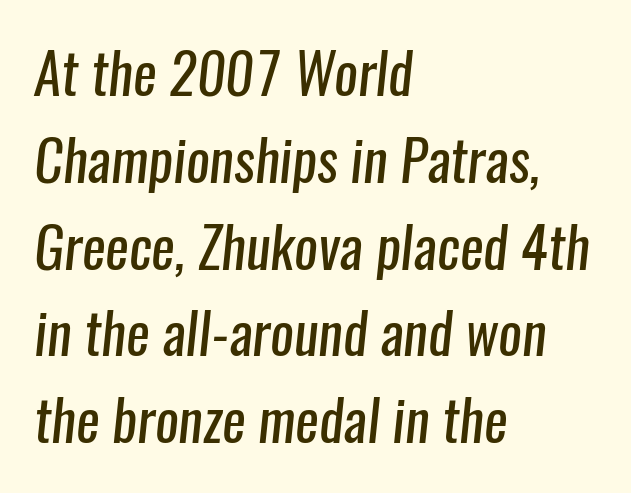
No chunkiness to these letters — they're not bold. Decoration check: the copy has no underline. The line-height multiplier appears to be the usual default. You can tell from the bare stems that sans-serif type was used.
